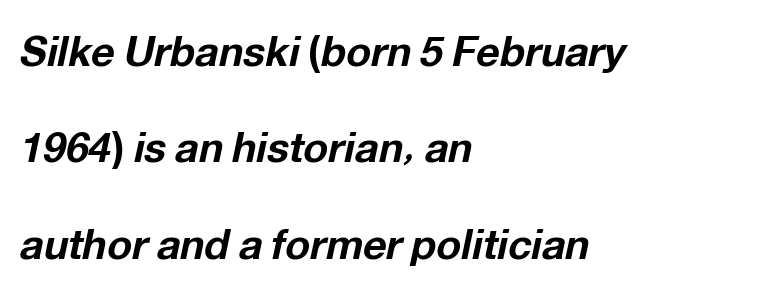
Bare-footed words on every line. Leading is clearly above the norm, producing a sparse column. Do the characters align in a grid? No, the font is proportional. The rendering uses a bold face; every stroke is thick and dark.
